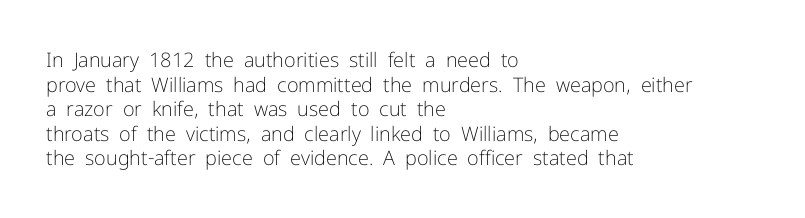
Casual observation: everything's shoved over to the left. This is not heavy type; no bold has been used. Italic? Not at all — the glyphs are vertical. The space beneath each line is pristine and unruled. No extra tracking has been applied to these lines.
